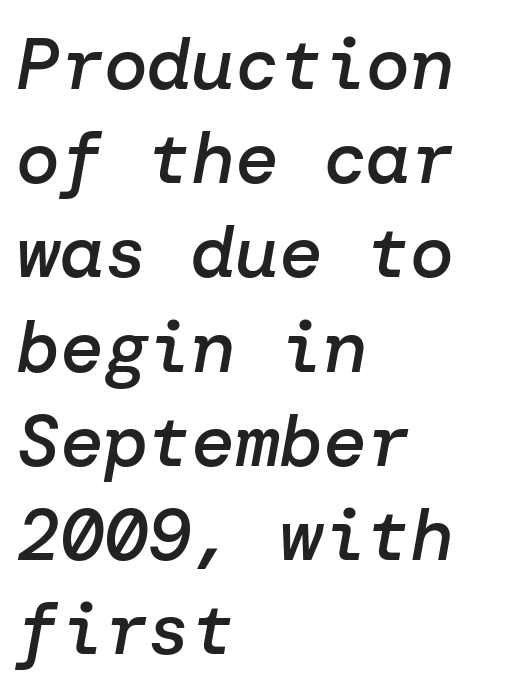
{"italic": "yes", "lean": "right", "slant_degrees": 10, "bold": "semi", "weight": "semibold", "width": "normal", "stroke_contrast": "low", "x_height": "medium", "underline": "no", "align": "left", "line_spacing": "normal", "line_spacing_ratio": 1.29, "letter_spacing": "normal", "letter_spacing_em": 0.0, "glyph_px": 73}
